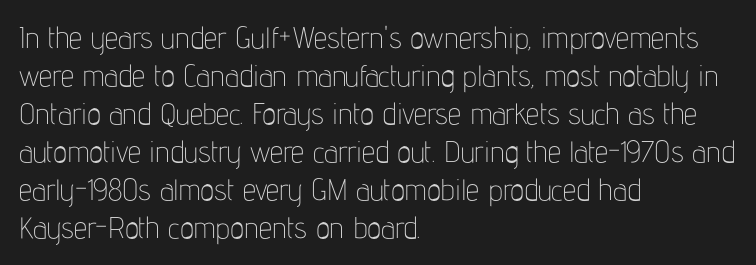
Q: Is the text bold? A: No.
Q: Is the text italic (slanted)? A: No, it is upright.
Q: Is the typeface a serif or a sans-serif typeface? A: Sans-serif.
Q: Is the text underlined? A: No.
Q: How is the paragraph aligned? A: Left-aligned.
Q: Is the spacing between letters normal or unusually wide? A: Normal.
Q: Is the spacing between lines tight, normal or loose? A: Normal.
Q: Width (condensed, normal, or wide)? A: Condensed.
Q: Stroke contrast? A: Low.
Q: x-height? A: Medium.
Q: Monospaced? A: No.
